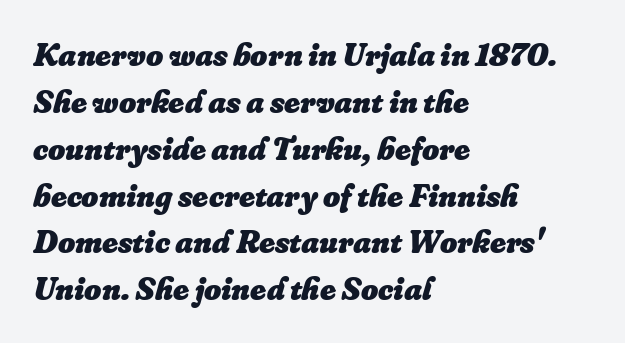
{"italic": "yes", "lean": "right", "slant_degrees": 16, "bold": "yes", "weight": "heavy", "width": "normal", "stroke_contrast": "low", "x_height": "small", "monospaced": "no", "underline": "no", "align": "left", "line_spacing": "normal", "line_spacing_ratio": 1.42, "letter_spacing": "normal", "letter_spacing_em": 0.0, "glyph_px": 33}
